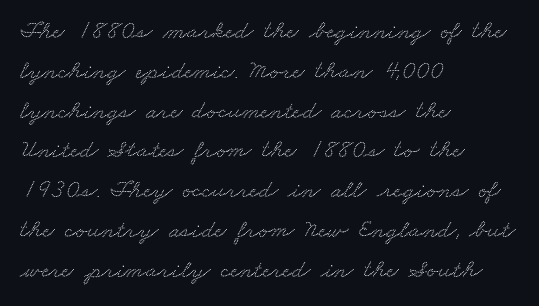
Q: Is the text underlined? A: No.
Q: How is the paragraph aligned? A: Left-aligned.
Q: Is the spacing between letters normal or unusually wide? A: Normal.
Q: Is the spacing between lines tight, normal or loose? A: Normal.
